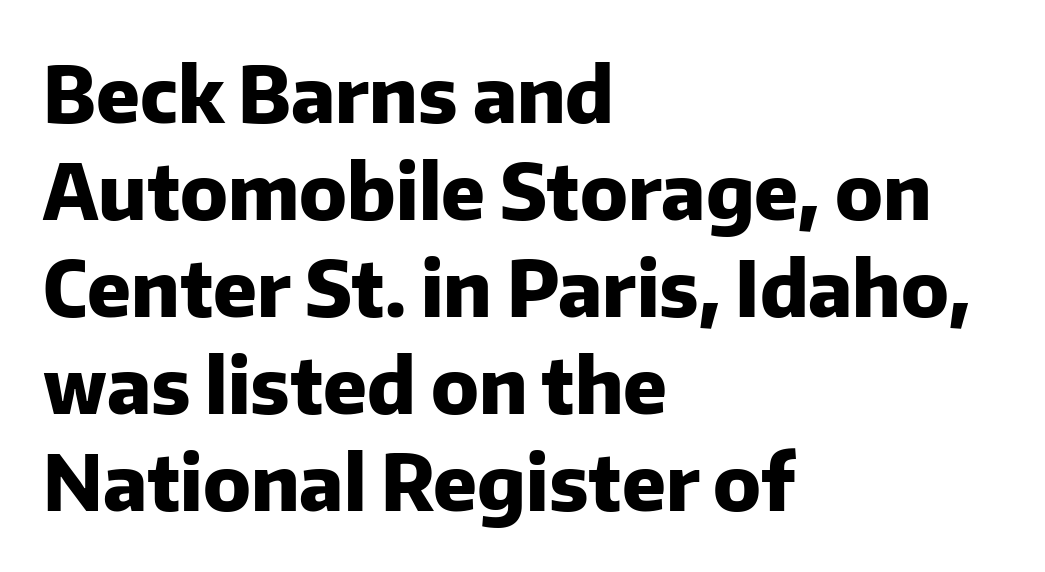
Q: Is the text bold? A: Yes.
Q: Is the text italic (slanted)? A: No, it is upright.
Q: Is the typeface a serif or a sans-serif typeface? A: Sans-serif.
Q: Is the text underlined? A: No.
Q: How is the paragraph aligned? A: Left-aligned.
Q: Is the spacing between letters normal or unusually wide? A: Normal.
Q: Is the spacing between lines tight, normal or loose? A: Normal.
Q: Width (condensed, normal, or wide)? A: Normal.
Q: Stroke contrast? A: Low.
Q: x-height? A: Medium.
Q: Monospaced? A: No.
